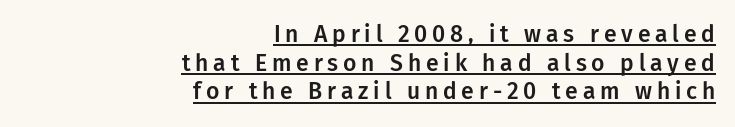
The line-height multiplier appears to be the usual default. The type sits square on the baseline with zero lean. Someone cranked the tracking dial way up on this one. The passage is arranged like a letterhead date or caption credit — flush right. The typesetter has applied underlining to the passage shown.
